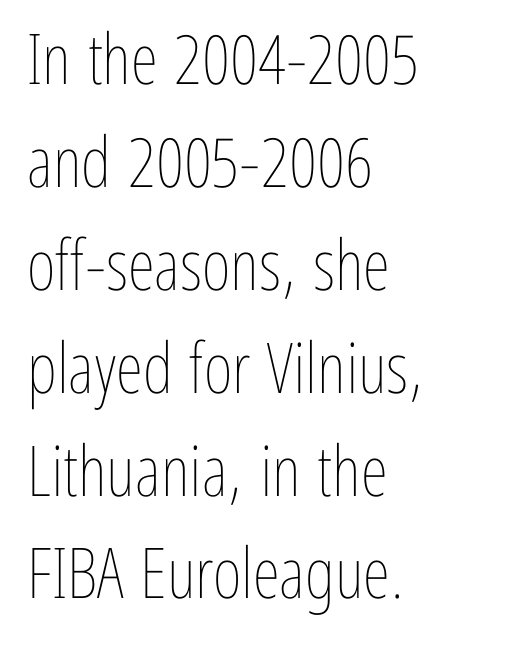
The image shows 70 px thin, condensed type, upright; set left-aligned, normal line spacing (1.47x), normal letter spacing, not underlined; low stroke contrast and a medium x-height.
